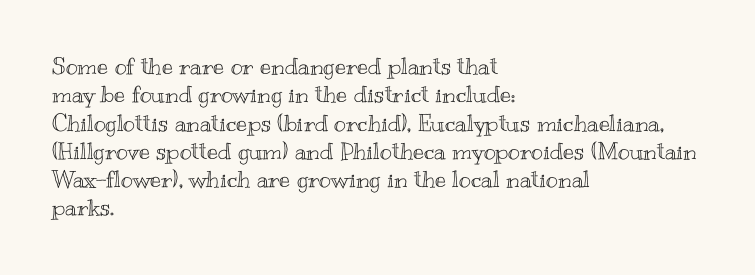
The image shows 23 px text type, upright; set left-aligned, line spacing 1.23x, normal letter spacing, not underlined.
